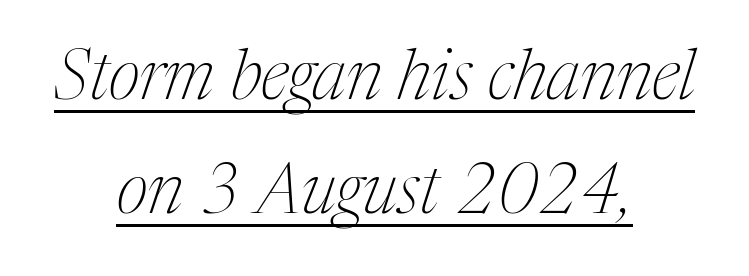
{"serif": "yes", "italic": "yes", "lean": "right", "slant_degrees": 17, "bold": "no", "weight": "thin", "width": "condensed", "stroke_contrast": "medium", "x_height": "medium", "monospaced": "no", "underline": "yes", "align": "center", "line_spacing": "normal", "line_spacing_ratio": 1.65, "letter_spacing": "normal", "letter_spacing_em": 0.0, "glyph_px": 69}
